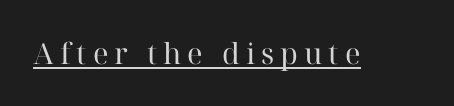
Every character sits straight up, as roman type does. Caption: face not bold, strokes unweighted. Spacing verdict: proportional, widths tailored to each character. The rendering inserts visible extra space after every character. Honestly, the underline is the first thing you notice here. Yep, those are serifs on the letters.
